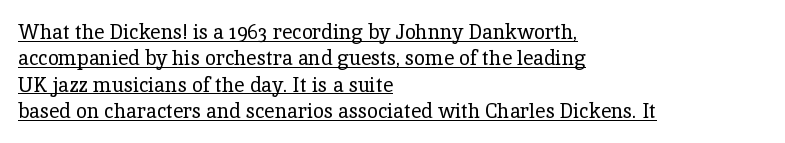
These lines sit exactly where default settings would place them. What decoration does the sample have? An underline. Glyph-to-glyph distance matches everyday printed text. Nope, not italic — everything's standing straight. Each line starts at the same left margin while the right side varies.
